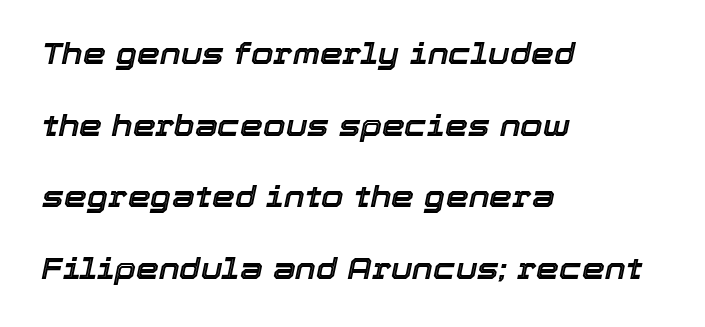
The image shows 29 px text type, italic (leaning right); set left-aligned, loose line spacing (2.47x), normal letter spacing, not underlined; a medium x-height.
